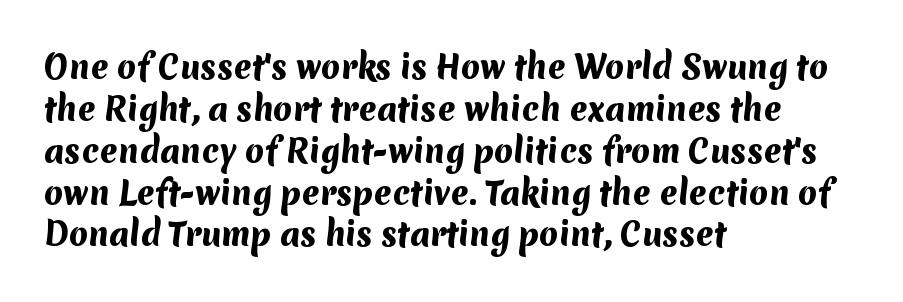
{"serif": "no", "bold": "yes", "weight": "heavy", "width": "normal", "stroke_contrast": "medium", "x_height": "medium", "monospaced": "no", "underline": "no", "align": "left", "line_spacing": "normal", "line_spacing_ratio": 1.35, "letter_spacing": "normal", "letter_spacing_em": 0.0, "glyph_px": 31}
